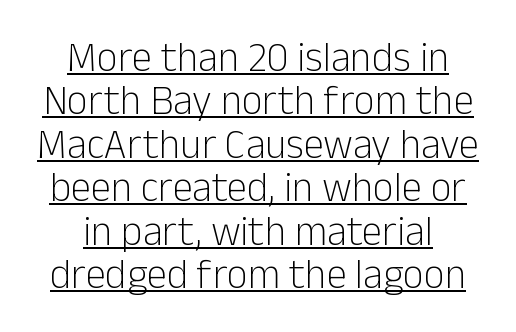
The image shows 41 px light sans-serif type, upright; set tight line spacing (1.06x), normal letter spacing, underlined; low stroke contrast and a medium x-height.
